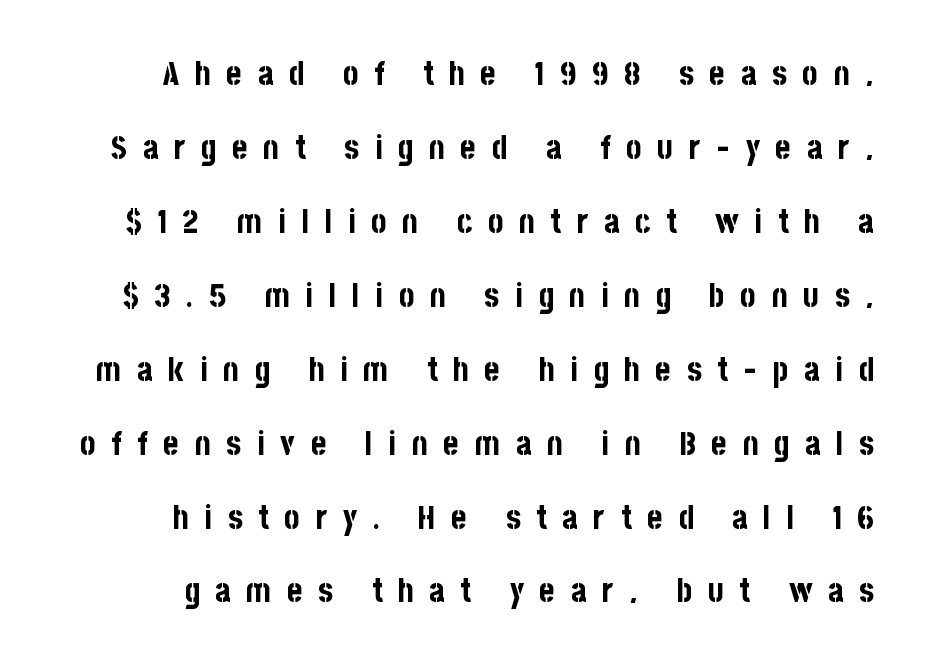
The image shows 33 px bold, condensed sans-serif type, upright; set loose line spacing (2.24x), unusually wide letter spacing (+0.47 em), not underlined; low stroke contrast and a large x-height.
